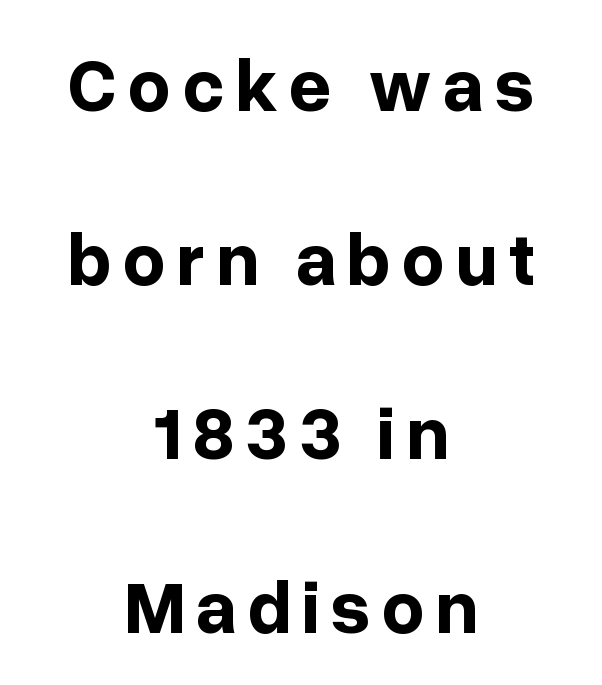
The image shows 75 px bold sans-serif type, upright; set centered, loose line spacing (2.32x), not underlined; low stroke contrast and a medium x-height.
